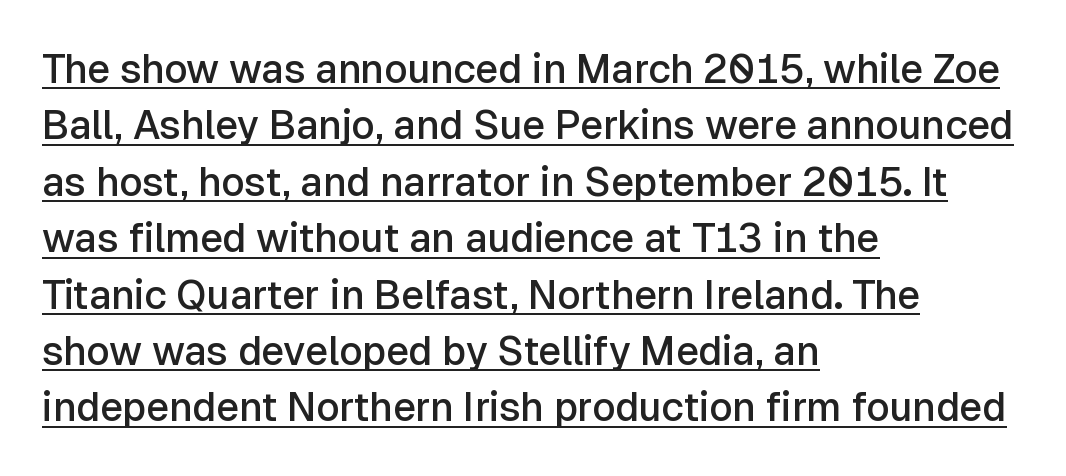
Nobody touched the tracking dial on this one. Characters remain perfectly vertical along every line. Typographically, this falls in the sans-serif category. Evenly set lines give the paragraph a standard silhouette. This sample is left-justified, so line endings fall wherever the words run out. The sample's only ornament is a line tracing under the words.
